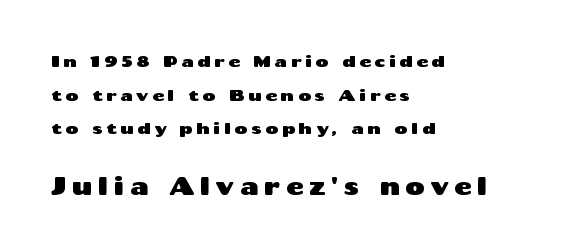
Posture: straight, roman, zero tilt. The setting favours the left margin, as ordinary paragraphs usually do. The block of text is sparse from top to bottom, with ample space between rows. A typesetter would call this heavily tracked-out type. Larger block? The one below; the one above is distinctly smaller.
